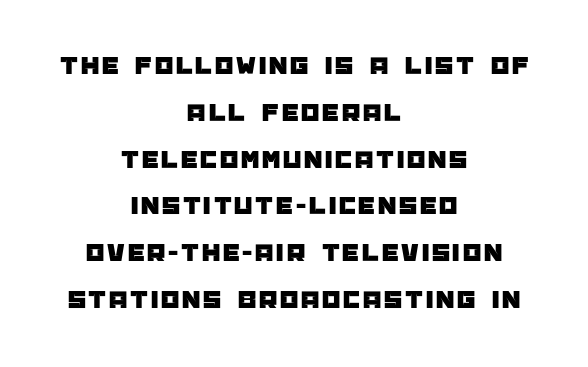
The image shows 26 px text type, upright; set centered, line spacing 1.8x, not underlined.
